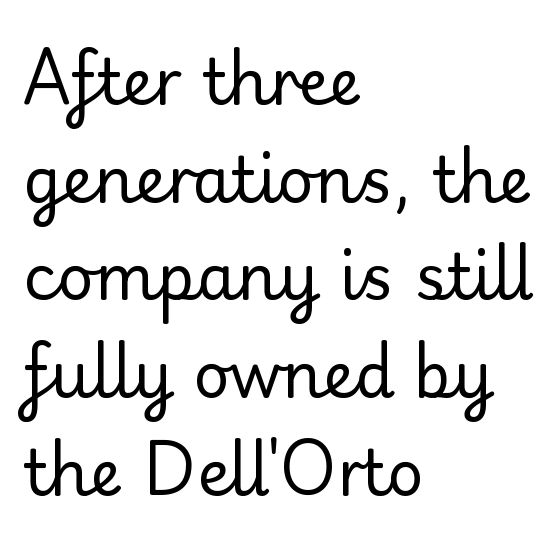
Letters have the restrained weight of plain body copy at most. The text block is weighted toward the left margin, trailing off unevenly rightward. In terms of posture, this sample is upright. The passage shown has conventional tracking throughout. Type without underlining.
